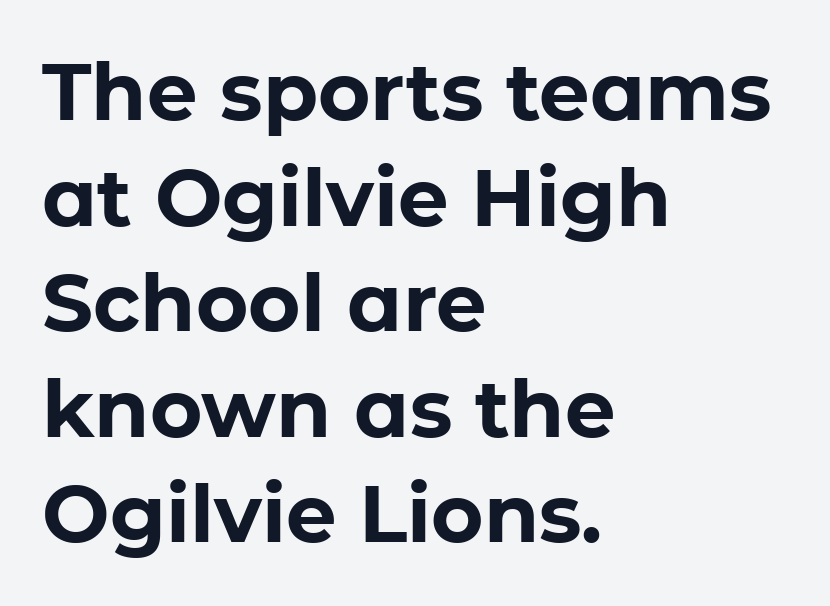
The face used here is a sans, in the tradition of grotesques and geometrics. A classic flush-left, rag-right setting is used for this passage. Glyph-to-glyph distance matches everyday printed text. Decoration check: the copy has no underline. Leading: standard. Summary of weight: heavy, a full bold.
